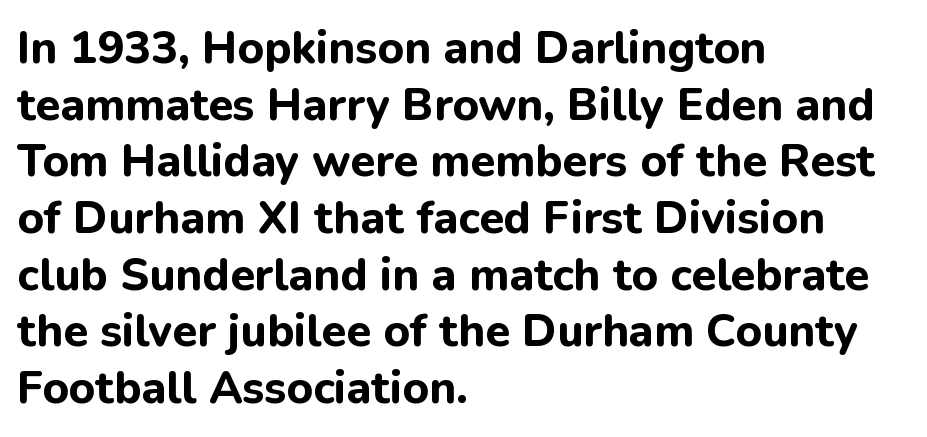
Horizontally, the lines are justified to the leading edge only. Here the glyphs are tracked normally, forming tight word shapes. Serif or sans? Sans — the stroke terminals are bare. A dark, heavy texture on the line: the type is bold. Ascenders rise straight up at ninety degrees. Regarding leading, the lines here are spaced in the standard way.
